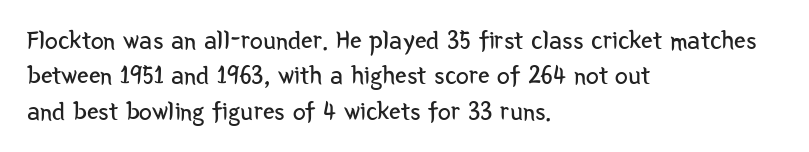
Vertically, the passage feels balanced, rows spaced as you'd expect. No italicization has been applied; the sample stays upright. A bare baseline throughout the passage. Think standard paragraph weight, or any step lighter than that.
